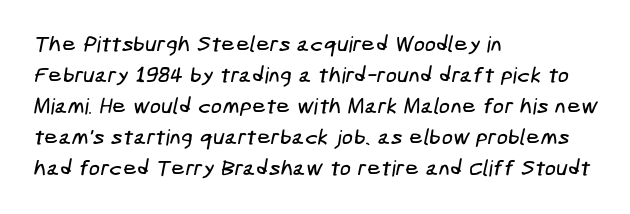
{"underline": "no", "align": "left", "line_spacing": "normal", "line_spacing_ratio": 1.41, "letter_spacing": "normal", "letter_spacing_em": 0.0, "glyph_px": 22}
